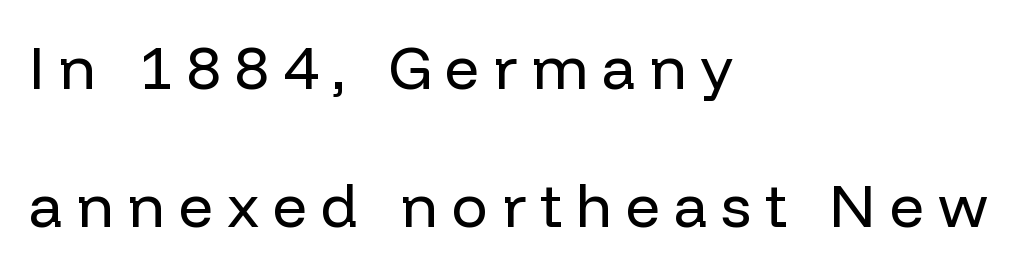
The image shows 60 px regular-weight sans-serif type, upright; set left-aligned, loose line spacing (2.3x), unusually wide letter spacing (+0.23 em), not underlined; low stroke contrast and a medium x-height.
